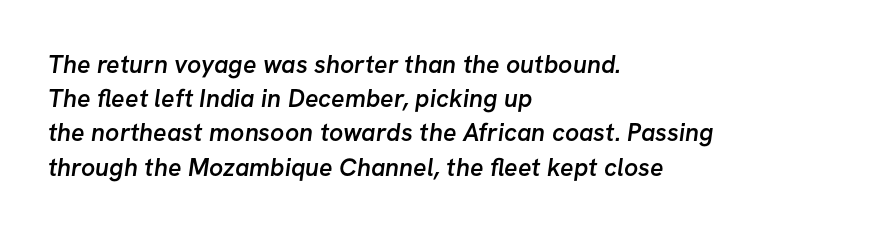
The image shows 25 px text type; set left-aligned, normal line spacing (1.37x), normal letter spacing, not underlined.
